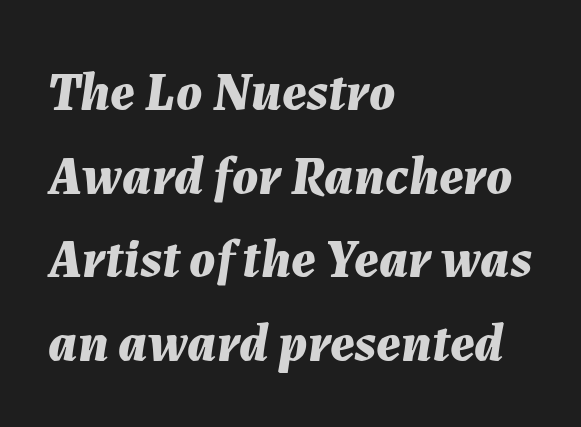
The image shows 54 px bold type, italic (leaning right); set left-aligned, normal line spacing (1.55x), normal letter spacing, not underlined; medium stroke contrast and a medium x-height.
